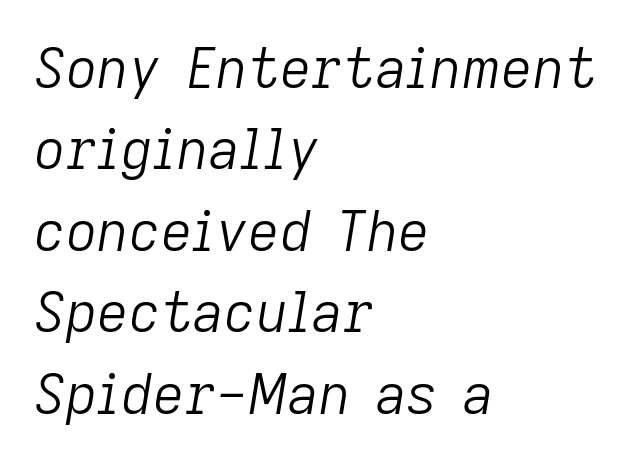
If you drew a line through each stem, it would be angled. Beneath every word, the page is bare. All the whitespace from short lines collects on the right. The face used here is rendered with its standard letterfit. Here the designer chose a conventional face with non-uniform glyph widths.
